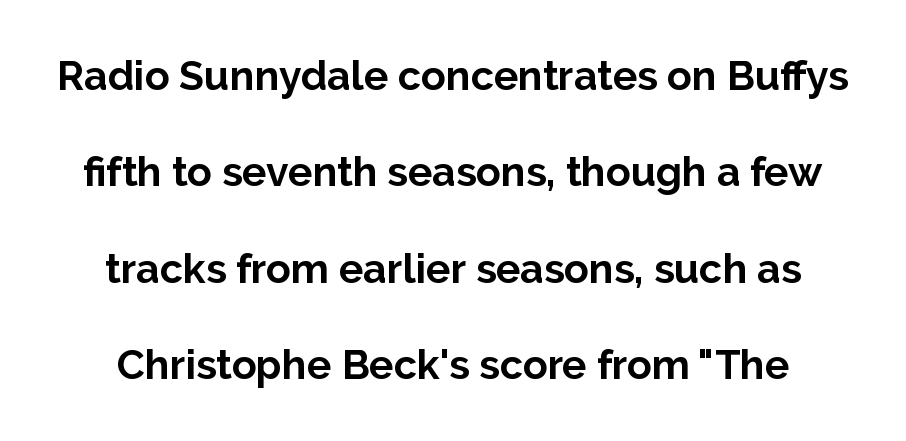
{"serif": "no", "italic": "no", "bold": "yes", "weight": "bold", "width": "normal", "stroke_contrast": "low", "x_height": "medium", "monospaced": "no", "underline": "no", "line_spacing": "loose", "line_spacing_ratio": 2.35, "letter_spacing": "normal", "letter_spacing_em": 0.0, "glyph_px": 41}
